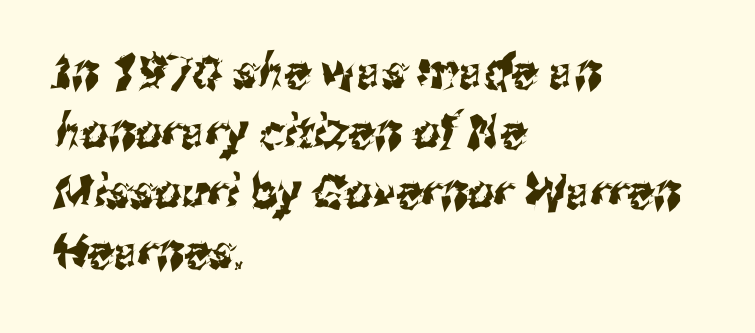
The glyphs in this specimen are sans serif. Rows of type keep a routine distance in the vertical direction. Varying glyph widths throughout — classic text-font behaviour. Here the glyphs are tracked normally, forming tight word shapes.
